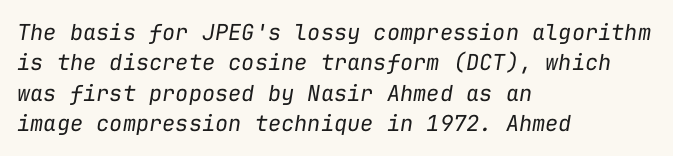
The image shows 22 px text type, italic (leaning right); set left-aligned, normal line spacing (1.38x), normal letter spacing, not underlined.
